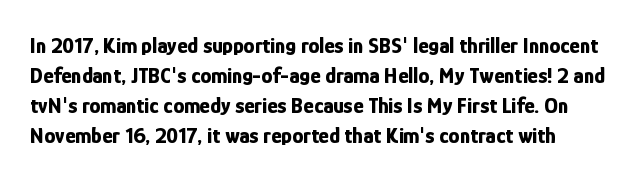
The image shows 22 px bold type, upright; set normal line spacing (1.36x), normal letter spacing, not underlined.
